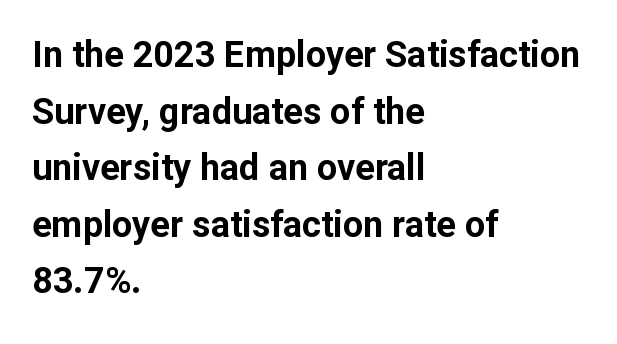
The rendering anchors every line to the left-hand side. The type family on display is of the sans-serif kind. Here the glyphs are tracked normally, forming tight word shapes. Rendered with straight, roman letterforms. The passage shown is typed in a proportional face where columns would drift. Whoever set this chose a conventional vertical rhythm.
